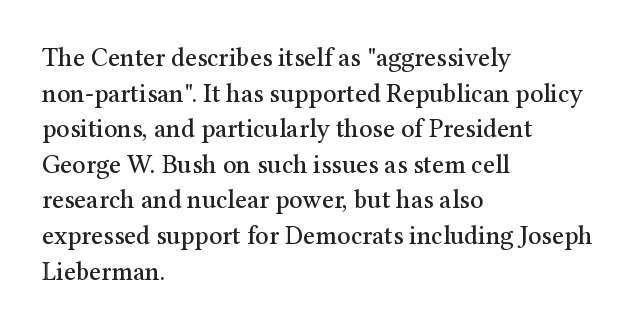
Q: Is the text italic (slanted)? A: No, it is upright.
Q: Is the text underlined? A: No.
Q: How is the paragraph aligned? A: Left-aligned.
Q: Is the spacing between letters normal or unusually wide? A: Normal.
Q: Is the spacing between lines tight, normal or loose? A: Normal.
